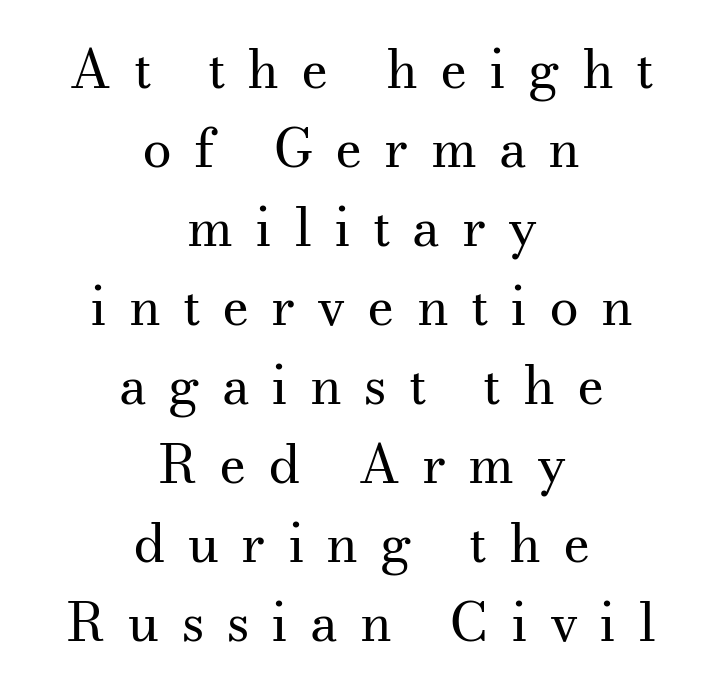
{"serif": "yes", "italic": "no", "bold": "no", "weight": "regular", "width": "normal", "stroke_contrast": "medium", "x_height": "small", "monospaced": "no", "underline": "no", "align": "center", "line_spacing": "normal", "line_spacing_ratio": 1.49, "letter_spacing": "wide", "letter_spacing_em": 0.41, "glyph_px": 53}
